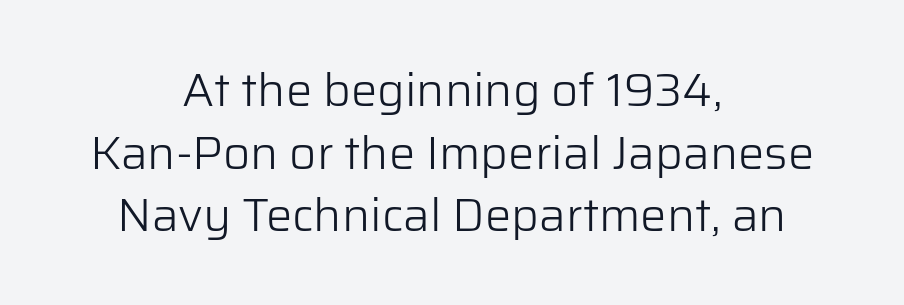
One-word summary of the alignment: center. Proportional: the letters do not fall into vertical columns. The strokes are not fattened; the text isn't bold. The passage shown is typeset with a sans-serif family.
